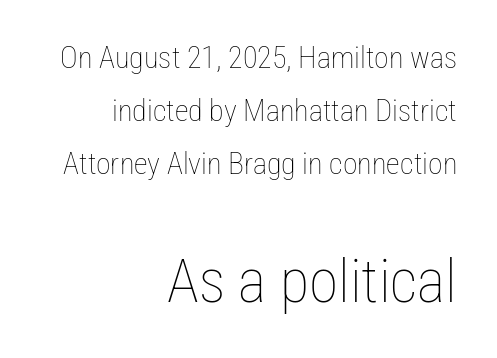
Q: Is the text bold? A: No.
Q: Is the text italic (slanted)? A: No, it is upright.
Q: Is the text underlined? A: No.
Q: How is the paragraph aligned? A: Right-aligned.
Q: Is the spacing between letters normal or unusually wide? A: Normal.
Q: Which block of text is set in a larger size, the first (top) or the second (bottom)? A: The second (bottom) one.
Q: Width (condensed, normal, or wide)? A: Condensed.
Q: Stroke contrast? A: Low.
Q: x-height? A: Medium.
Q: Monospaced? A: No.
